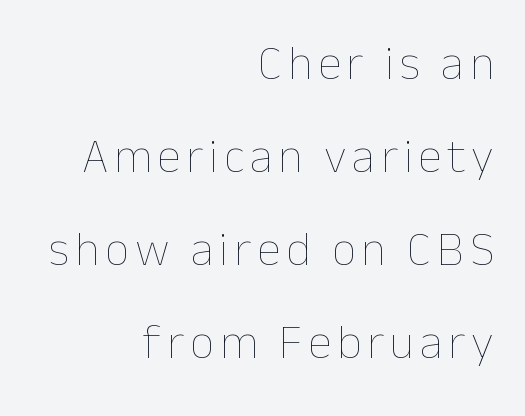
The image shows 48 px thin type, upright; set right-aligned, loose line spacing (1.94x), not underlined; low stroke contrast and a medium x-height.
